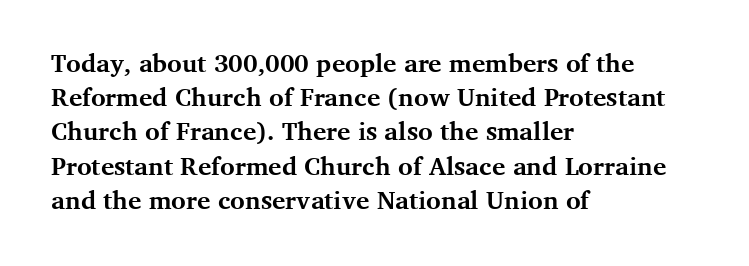
The lines in this sample share a left origin and differ only in where they stop. Summary of vertical rhythm: regular, with standard interline spacing. Italic: no, the glyphs are upright roman. The letterforms sit shoulder to shoulder at normal distance. Set as a true bold cut, around the 700 mark. The baseline area is clear.
